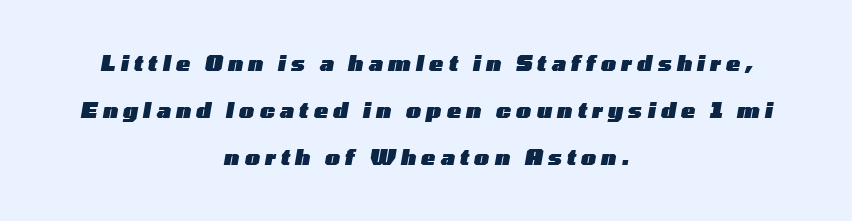
The image shows 21 px bold type, italic (leaning right); set centered, loose line spacing (2.24x), unusually wide letter spacing (+0.25 em), not underlined.
